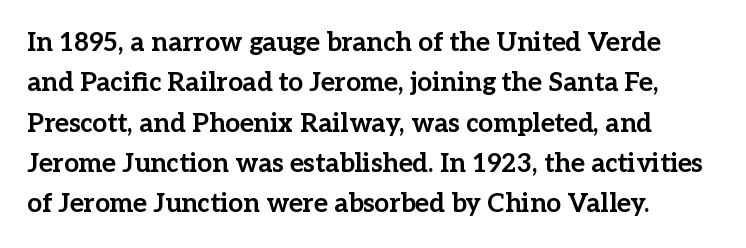
The image shows 26 px bold type, upright; set left-aligned, normal line spacing (1.55x), normal letter spacing, not underlined.
